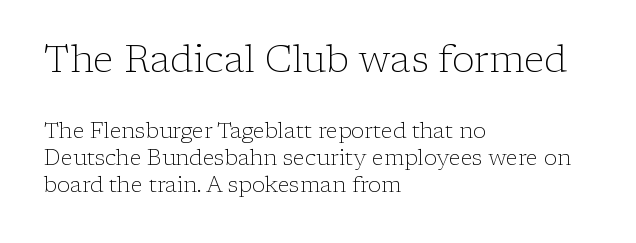
The zone under the glyphs is completely vacant. I'd call this a serif setting — the letters wear small feet. The emphasis by scale lands on block number one, above. Inter-character spacing is left at the font's built-in metrics. The strokes carry an ordinary text weight at most. Here the designer chose a conventional face with non-uniform glyph widths.
